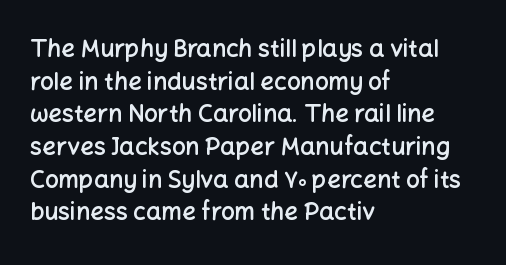
Q: Is the text bold? A: Semi-bold.
Q: Is the text italic (slanted)? A: No, it is upright.
Q: Is the text underlined? A: No.
Q: How is the paragraph aligned? A: Left-aligned.
Q: Is the spacing between letters normal or unusually wide? A: Normal.
Q: Is the spacing between lines tight, normal or loose? A: Normal.
